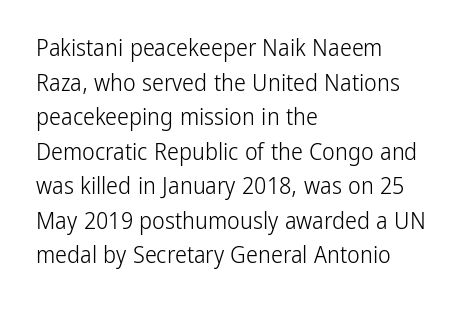
{"italic": "no", "bold": "no", "underline": "no", "align": "left", "line_spacing": "normal", "line_spacing_ratio": 1.44, "letter_spacing": "normal", "letter_spacing_em": 0.0, "glyph_px": 24}
